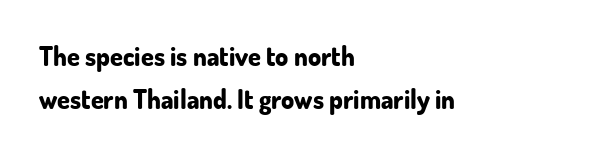
Summary of vertical rhythm: regular, with standard interline spacing. The face used here has the dense, thick strokes of a bold. Underlining? Definitely not there. Notice how the stems are strictly vertical — no italics here.
